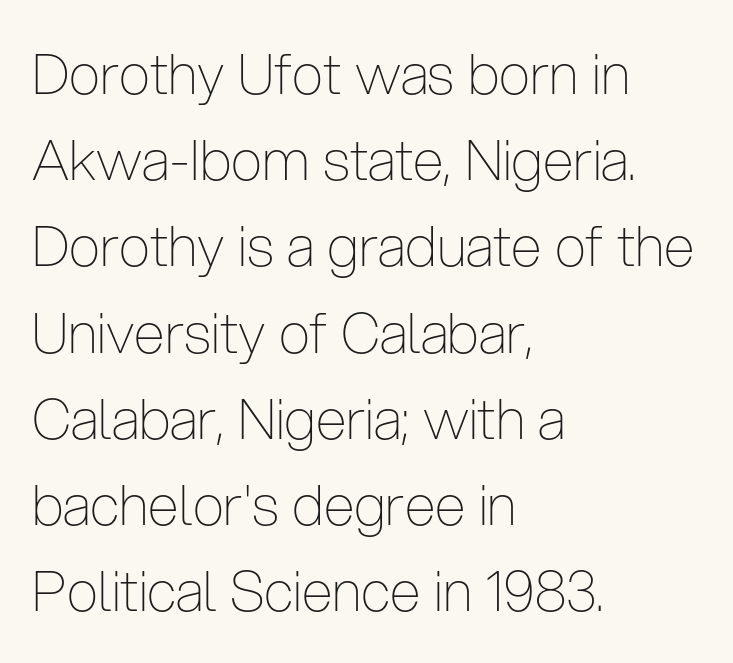
The image shows 56 px thin, condensed sans-serif type, upright; set left-aligned, normal line spacing (1.54x), normal letter spacing, not underlined; low stroke contrast and a medium x-height.
